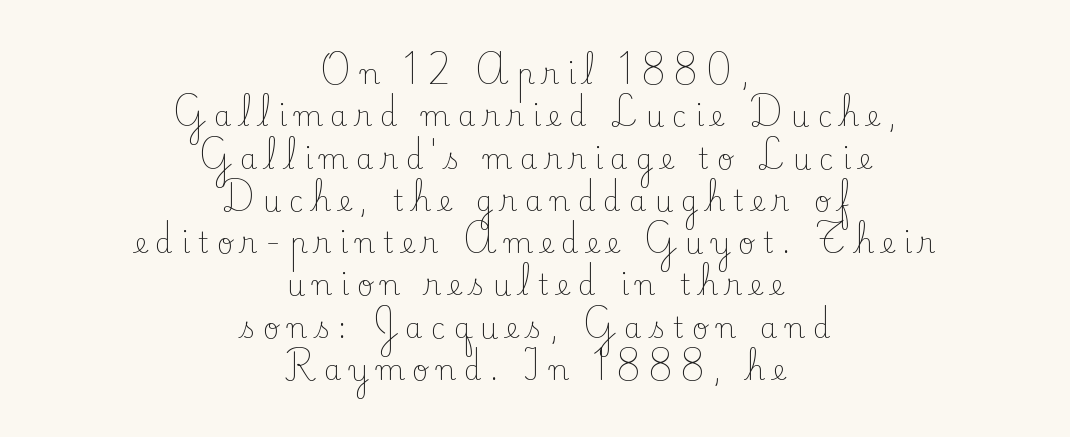
{"serif": "yes", "italic": "no", "bold": "no", "weight": "light", "width": "normal", "stroke_contrast": "low", "x_height": "small", "monospaced": "no", "underline": "no", "align": "center", "line_spacing": "normal", "line_spacing_ratio": 1.51, "letter_spacing": "wide", "letter_spacing_em": 0.29, "glyph_px": 28}
